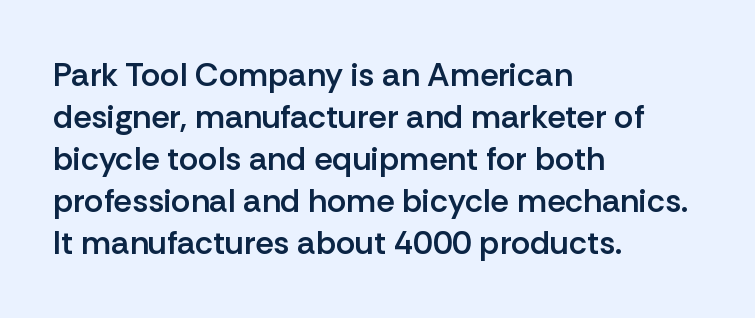
Q: Is the text bold? A: Semi-bold.
Q: Is the text italic (slanted)? A: No, it is upright.
Q: Is the typeface a serif or a sans-serif typeface? A: Sans-serif.
Q: Is the text underlined? A: No.
Q: How is the paragraph aligned? A: Left-aligned.
Q: Is the spacing between letters normal or unusually wide? A: Normal.
Q: Is the spacing between lines tight, normal or loose? A: Normal.
Q: Width (condensed, normal, or wide)? A: Normal.
Q: Stroke contrast? A: Low.
Q: x-height? A: Medium.
Q: Monospaced? A: No.
